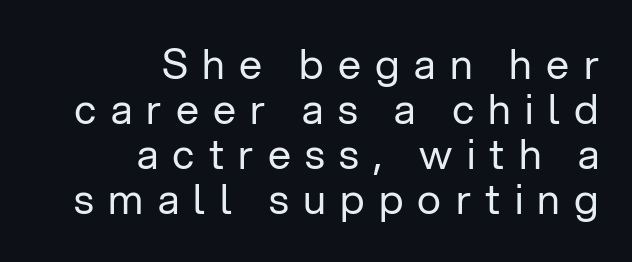
The image shows 41 px regular-weight sans-serif type, upright; set right-aligned, tight line spacing (1.1x), unusually wide letter spacing (+0.35 em), not underlined; low stroke contrast and a medium x-height.
